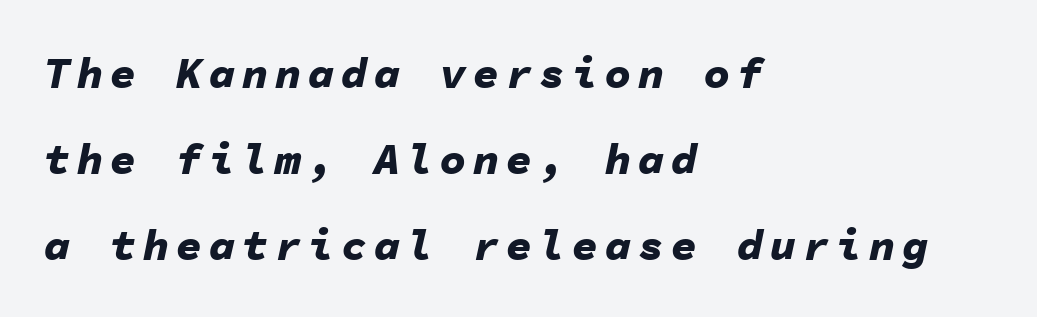
{"italic": "yes", "lean": "right", "slant_degrees": 11, "bold": "yes", "weight": "bold", "width": "normal", "stroke_contrast": "low", "x_height": "medium", "monospaced": "yes", "underline": "no", "align": "left", "line_spacing": "loose", "line_spacing_ratio": 1.95, "glyph_px": 44}
